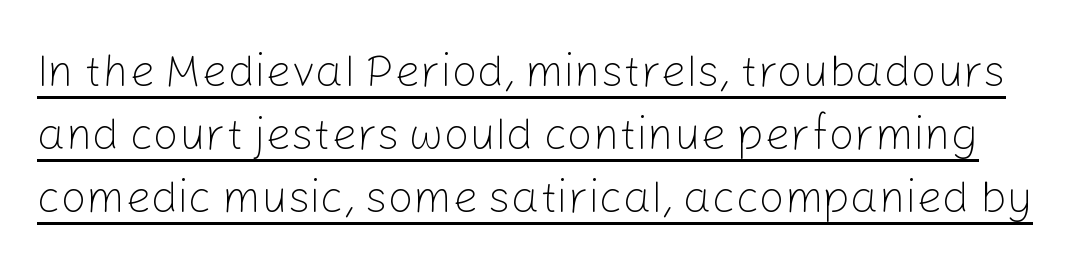
The weight tops out at a normal text grade. A typesetter would label this face a sans. The gaps between neighbouring characters are ordinary and unremarkable. The block of text has a typical density, with ordinary space between rows. The typography opts for an upright posture over an oblique one.
